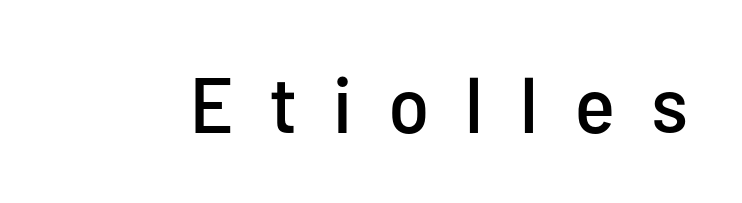
{"serif": "no", "italic": "no", "width": "condensed", "stroke_contrast": "low", "x_height": "medium", "monospaced": "no", "underline": "no", "letter_spacing": "wide", "letter_spacing_em": 0.47, "glyph_px": 79}
